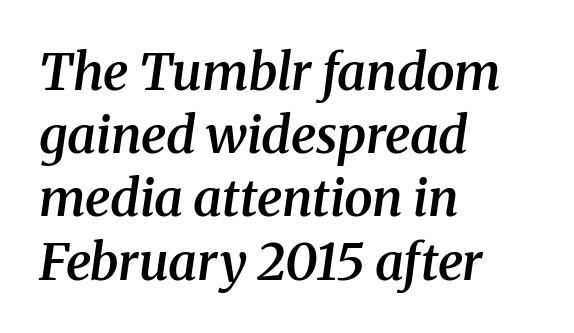
The image shows 51 px semibold serif type, italic (leaning right); set left-aligned, line spacing 1.24x, normal letter spacing, not underlined; medium stroke contrast and a medium x-height.
